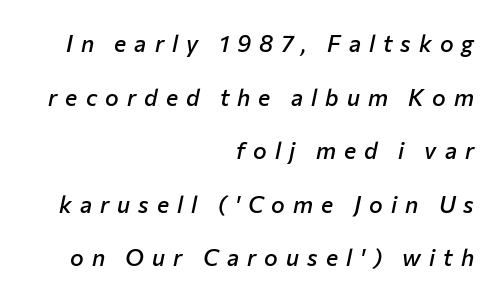
{"italic": "yes", "lean": "right", "slant_degrees": 12, "bold": "semi", "underline": "no", "align": "right", "line_spacing": "loose", "line_spacing_ratio": 2.33, "letter_spacing": "wide", "letter_spacing_em": 0.35, "glyph_px": 23}
